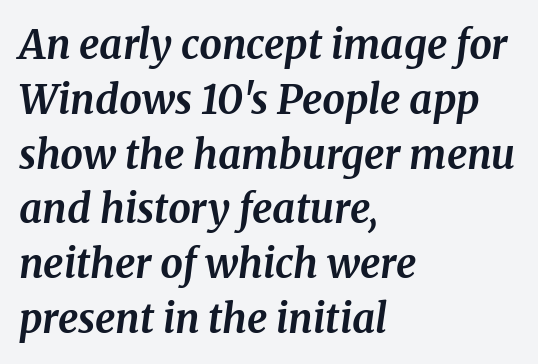
{"serif": "yes", "italic": "yes", "lean": "right", "slant_degrees": 8, "bold": "yes", "weight": "bold", "width": "normal", "stroke_contrast": "medium", "x_height": "medium", "monospaced": "no", "underline": "no", "align": "left", "line_spacing": "normal", "line_spacing_ratio": 1.37, "letter_spacing": "normal", "letter_spacing_em": 0.0, "glyph_px": 40}
